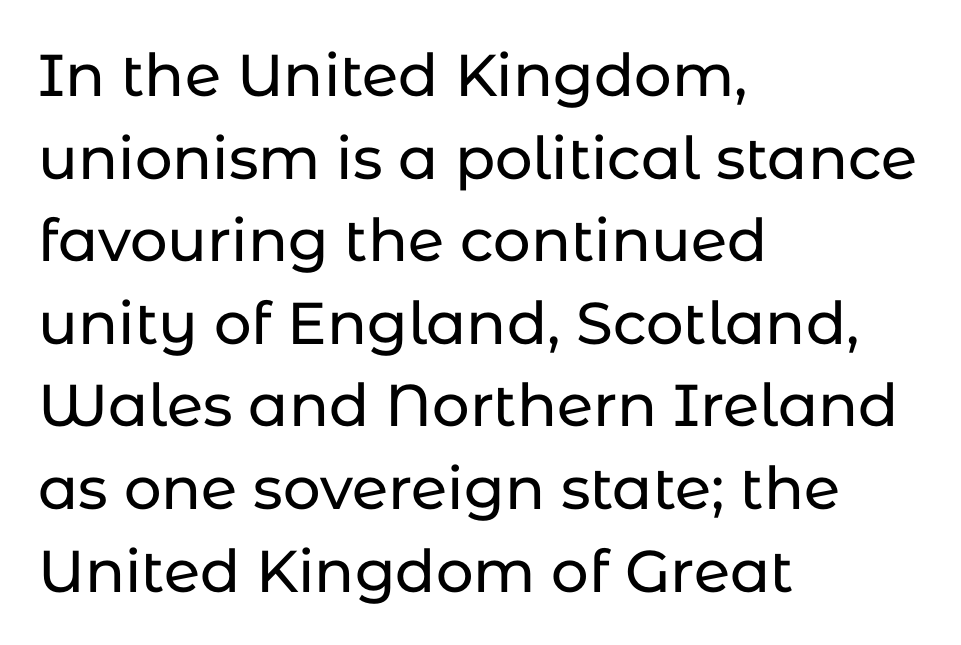
{"serif": "no", "italic": "no", "width": "normal", "stroke_contrast": "low", "x_height": "medium", "monospaced": "no", "underline": "no", "align": "left", "line_spacing": "normal", "line_spacing_ratio": 1.4, "letter_spacing": "normal", "letter_spacing_em": 0.0, "glyph_px": 59}
